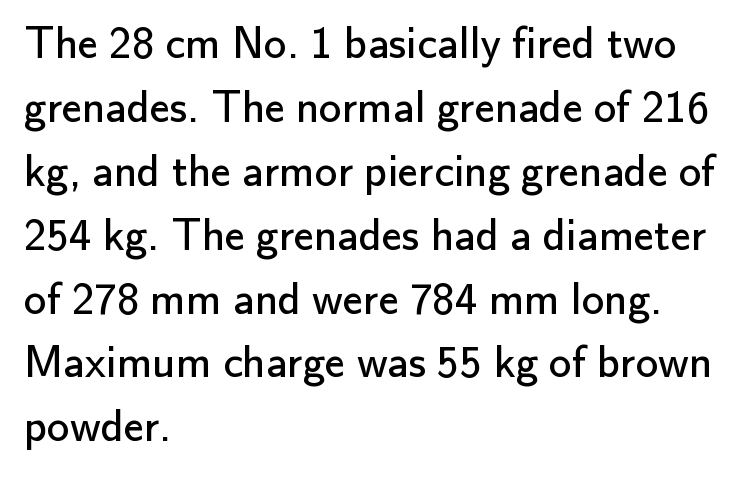
{"serif": "no", "italic": "no", "bold": "no", "weight": "regular", "width": "normal", "stroke_contrast": "low", "x_height": "small", "monospaced": "no", "underline": "no", "align": "left", "line_spacing": "normal", "line_spacing_ratio": 1.42, "letter_spacing": "normal", "letter_spacing_em": 0.0, "glyph_px": 45}
